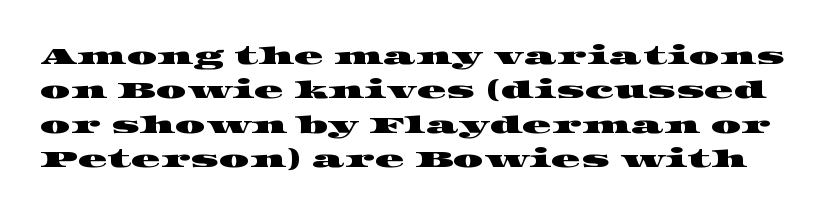
The leading is moderate, giving the passage an even texture. Standard letterfit; no display-style spreading of the glyphs. This rendering features lettering with no underline.
